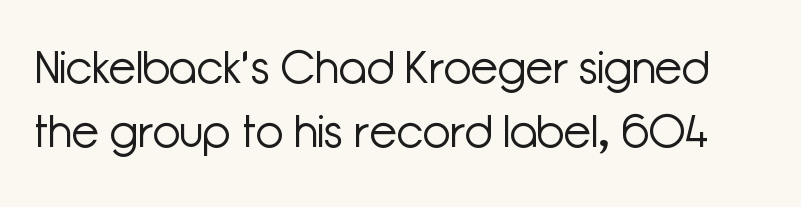
{"serif": "no", "italic": "no", "bold": "no", "weight": "light", "width": "normal", "stroke_contrast": "low", "x_height": "medium", "monospaced": "no", "underline": "no", "line_spacing": "normal", "line_spacing_ratio": 1.43, "letter_spacing": "normal", "letter_spacing_em": 0.0, "glyph_px": 45}
